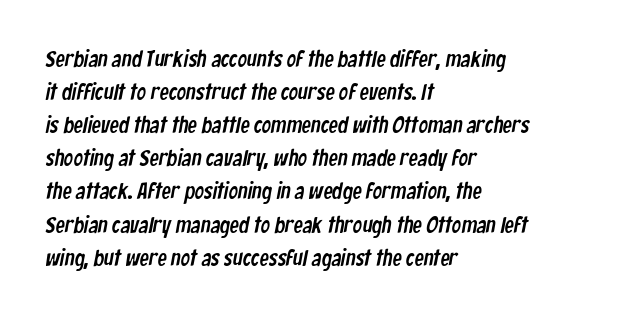
{"underline": "no", "align": "left", "line_spacing": "normal", "line_spacing_ratio": 1.44, "letter_spacing": "normal", "letter_spacing_em": 0.0, "glyph_px": 23}
